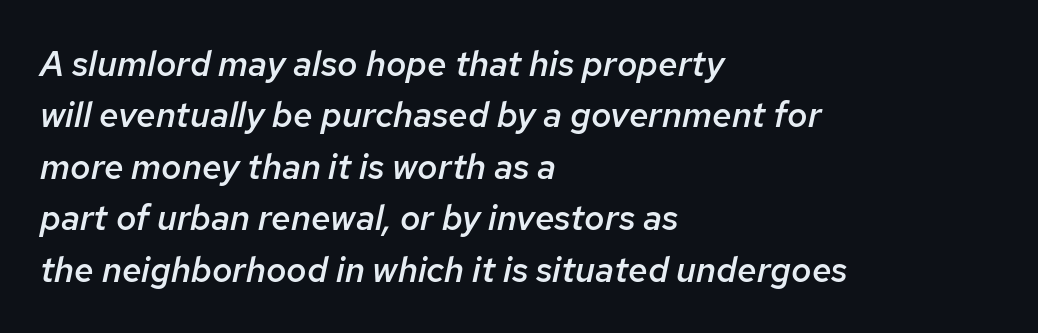
{"italic": "yes", "lean": "right", "slant_degrees": 12, "bold": "semi", "weight": "semibold", "width": "normal", "stroke_contrast": "low", "x_height": "medium", "monospaced": "no", "underline": "no", "align": "left", "line_spacing": "normal", "line_spacing_ratio": 1.47, "letter_spacing": "normal", "letter_spacing_em": 0.0, "glyph_px": 35}
